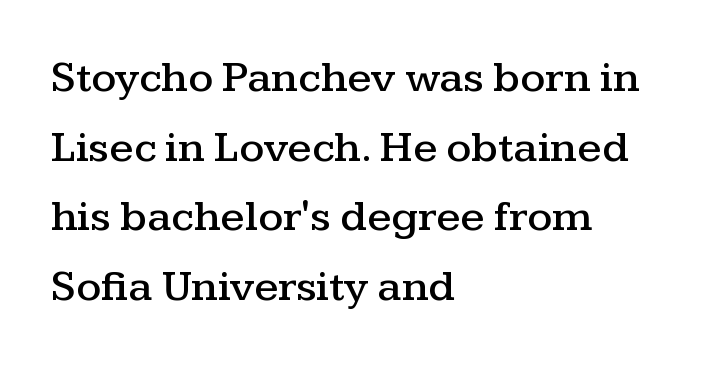
{"serif": "yes", "italic": "no", "width": "wide", "stroke_contrast": "medium", "x_height": "medium", "monospaced": "no", "underline": "no", "align": "left", "line_spacing": "normal", "line_spacing_ratio": 1.58, "letter_spacing": "normal", "letter_spacing_em": 0.0, "glyph_px": 44}
